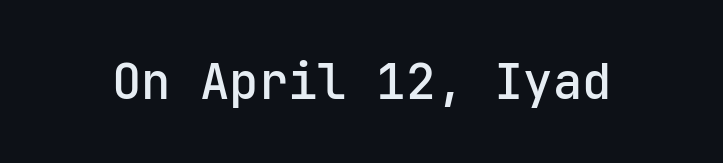
Q: Is the text italic (slanted)? A: No, it is upright.
Q: Is the typeface a serif or a sans-serif typeface? A: Sans-serif.
Q: Is the text underlined? A: No.
Q: Is the spacing between letters normal or unusually wide? A: Normal.
Q: Width (condensed, normal, or wide)? A: Normal.
Q: Stroke contrast? A: Low.
Q: x-height? A: Medium.
Q: Monospaced? A: Yes.
